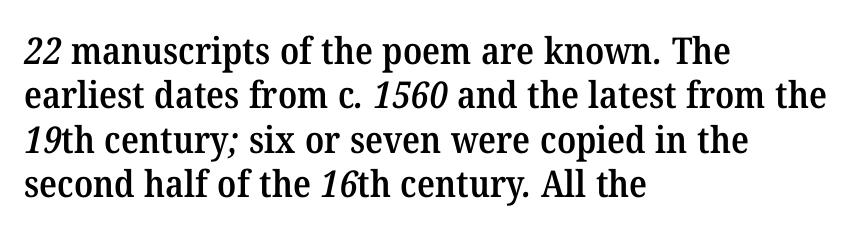
{"serif": "yes", "bold": "semi", "weight": "semibold", "width": "normal", "stroke_contrast": "medium", "x_height": "medium", "monospaced": "no", "underline": "no", "align": "left", "line_spacing_ratio": 1.2, "letter_spacing": "normal", "letter_spacing_em": 0.0, "glyph_px": 37}
